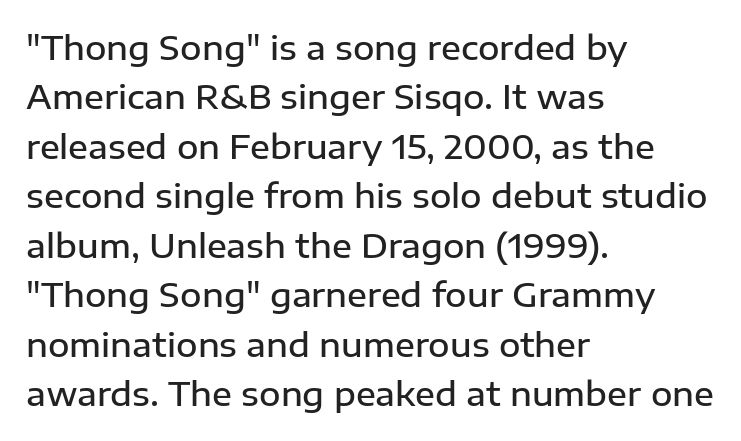
Q: Is the text bold? A: Semi-bold.
Q: Is the text italic (slanted)? A: No, it is upright.
Q: Is the typeface a serif or a sans-serif typeface? A: Sans-serif.
Q: Is the text underlined? A: No.
Q: How is the paragraph aligned? A: Left-aligned.
Q: Is the spacing between letters normal or unusually wide? A: Normal.
Q: Is the spacing between lines tight, normal or loose? A: Normal.
Q: Width (condensed, normal, or wide)? A: Normal.
Q: Stroke contrast? A: Low.
Q: x-height? A: Medium.
Q: Monospaced? A: No.
